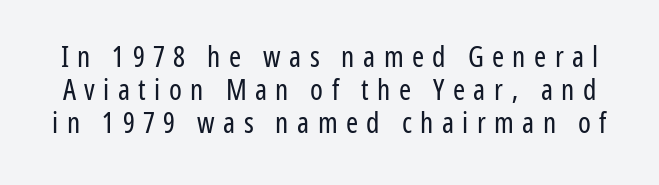
Q: Is the text bold? A: No.
Q: Is the text italic (slanted)? A: No, it is upright.
Q: Is the typeface a serif or a sans-serif typeface? A: Sans-serif.
Q: Is the text underlined? A: No.
Q: Is the spacing between letters normal or unusually wide? A: Unusually wide.
Q: Is the spacing between lines tight, normal or loose? A: Tight.
Q: Width (condensed, normal, or wide)? A: Condensed.
Q: Stroke contrast? A: Low.
Q: x-height? A: Medium.
Q: Monospaced? A: No.
